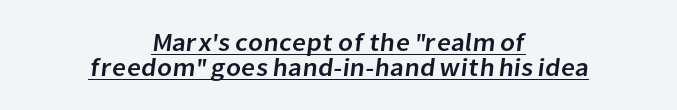
Students, observe the line beneath the letters — that is underlining. This sample is center-justified, so both line endings float freely. The letterforms sit shoulder to shoulder at normal distance. Interline gaps are noticeably narrow in this sample.
